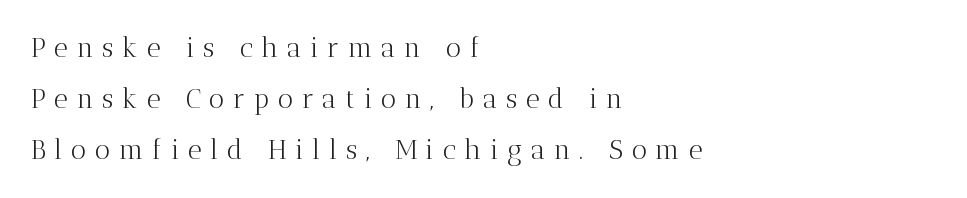
The image shows 27 px text type, upright; set left-aligned, line spacing 1.89x, unusually wide letter spacing (+0.32 em), not underlined.
